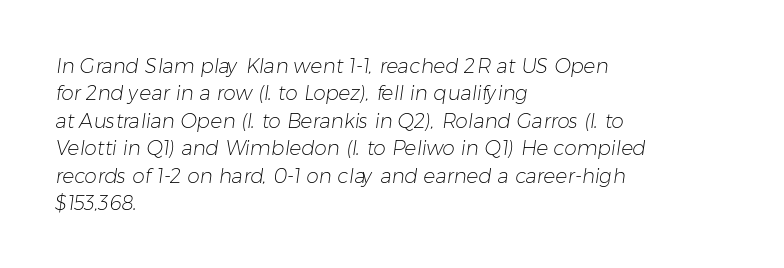
Heaviness? Minimal to ordinary, like unemphasized prose. The passage shown has conventional tracking throughout. Glance below the letters and you will spot only blank space. These lines stack with their left ends in a neat column.
